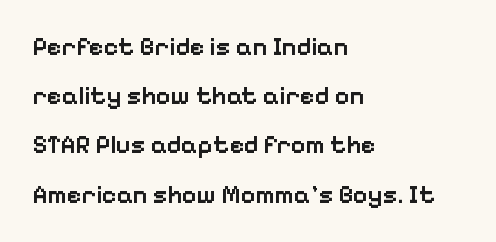
{"italic": "no", "bold": "semi", "underline": "no", "align": "left", "line_spacing": "loose", "line_spacing_ratio": 1.97, "letter_spacing": "normal", "letter_spacing_em": 0.0, "glyph_px": 25}
